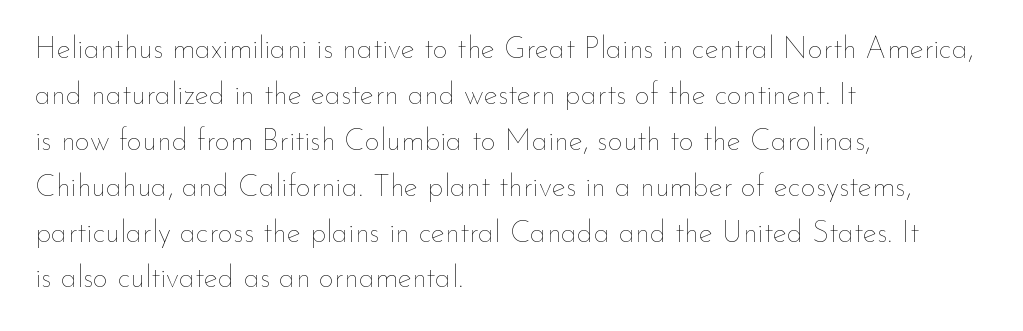
{"italic": "no", "bold": "no", "weight": "thin", "width": "normal", "stroke_contrast": "low", "x_height": "small", "monospaced": "no", "underline": "no", "align": "left", "line_spacing": "normal", "line_spacing_ratio": 1.53, "letter_spacing": "normal", "letter_spacing_em": 0.0, "glyph_px": 30}
